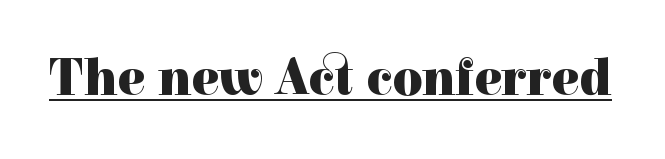
{"serif": "yes", "italic": "no", "bold": "yes", "weight": "heavy", "width": "normal", "x_height": "medium", "monospaced": "no", "underline": "yes", "letter_spacing": "normal", "letter_spacing_em": 0.0, "glyph_px": 52}
